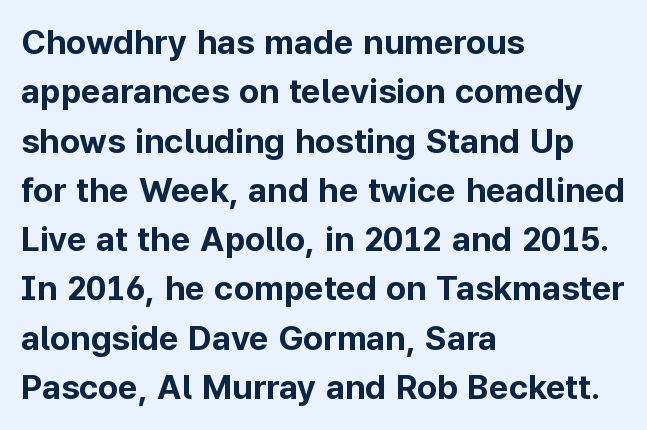
The image shows 34 px bold sans-serif type, upright; set left-aligned, normal line spacing (1.45x), normal letter spacing, not underlined; low stroke contrast and a medium x-height.
